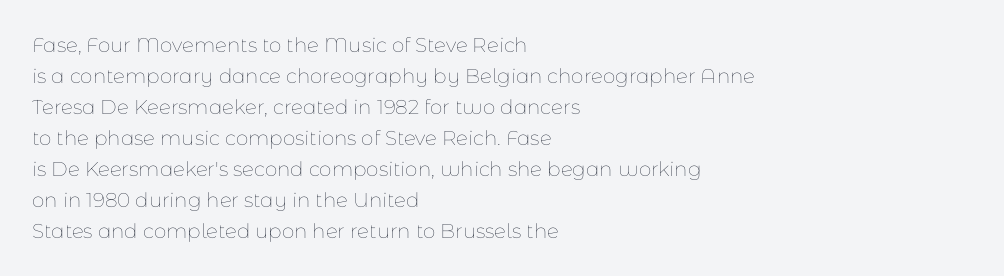
{"italic": "no", "bold": "no", "underline": "no", "align": "left", "line_spacing": "normal", "line_spacing_ratio": 1.55, "letter_spacing": "normal", "letter_spacing_em": 0.0, "glyph_px": 20}
